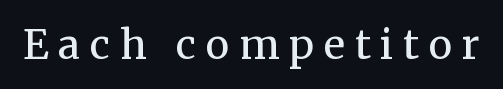
The image shows 40 px regular-weight serif type, upright; set unusually wide letter spacing (+0.25 em), not underlined; medium stroke contrast and a medium x-height.
